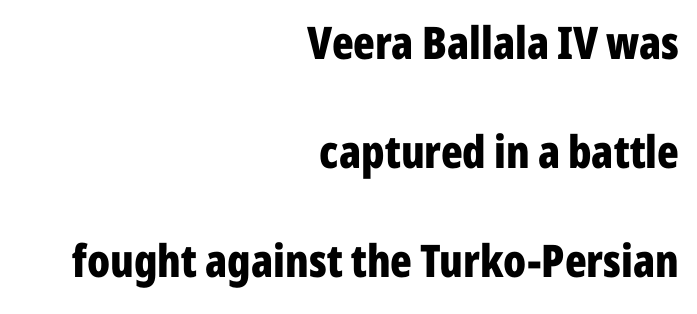
The image shows 45 px bold, condensed sans-serif type, upright; set right-aligned, loose line spacing (2.42x), normal letter spacing, not underlined; low stroke contrast and a medium x-height.
